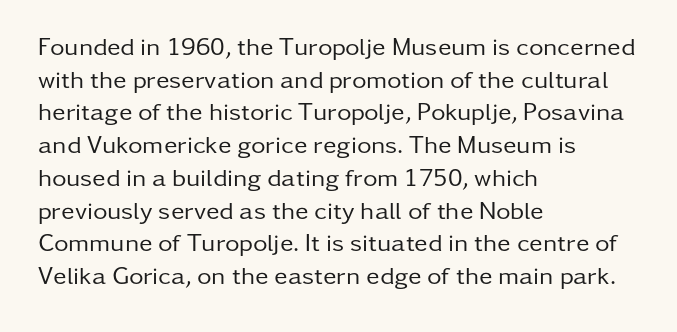
What's the leading like? Ordinary, nothing unusual. The passage shown has conventional tracking throughout. The typography opts for an upright posture over an oblique one. The passage is arranged the way most books set body copy — flush left.
